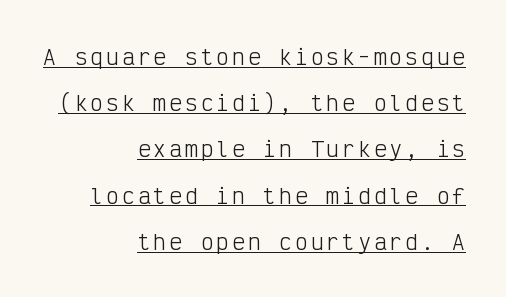
{"italic": "no", "bold": "no", "underline": "yes", "align": "right", "line_spacing": "loose", "line_spacing_ratio": 2.2, "glyph_px": 21}
